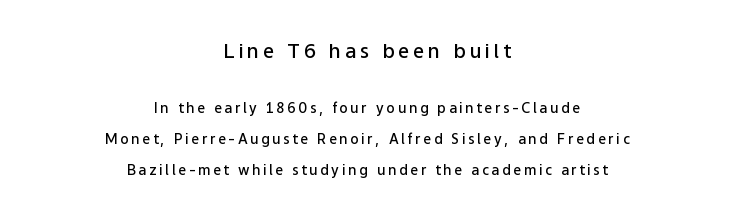
The image shows 20 px text type, upright; set centered, loose line spacing (2.23x), not underlined; the first (top) block is 1.43x larger.
